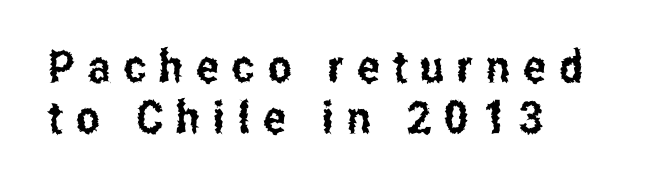
Q: Is the text italic (slanted)? A: No, it is upright.
Q: Is the typeface a serif or a sans-serif typeface? A: Sans-serif.
Q: Is the text underlined? A: No.
Q: How is the paragraph aligned? A: Left-aligned.
Q: Is the spacing between letters normal or unusually wide? A: Unusually wide.
Q: Is the spacing between lines tight, normal or loose? A: Tight.
Q: Width (condensed, normal, or wide)? A: Condensed.
Q: Stroke contrast? A: Low.
Q: x-height? A: Medium.
Q: Monospaced? A: No.
